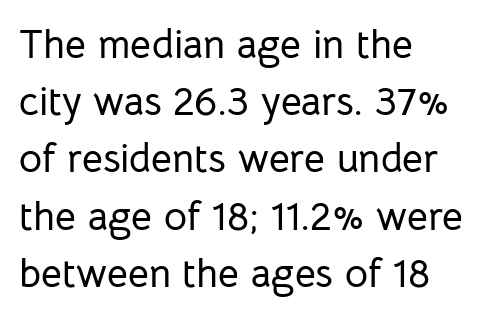
{"serif": "no", "italic": "no", "width": "normal", "stroke_contrast": "low", "x_height": "medium", "monospaced": "no", "underline": "no", "align": "left", "line_spacing": "normal", "line_spacing_ratio": 1.43, "letter_spacing": "normal", "letter_spacing_em": 0.0, "glyph_px": 40}
